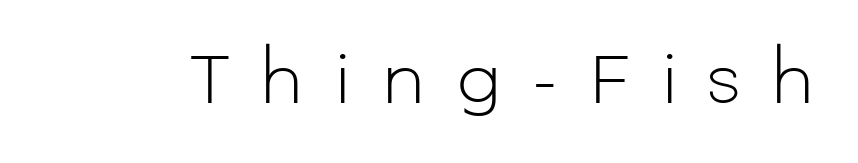
Glance below the letters and you will spot only blank space. This sample uses a sans-serif face. Tracking value appears strongly positive — letters spread wide. In terms of posture, this sample is upright. Heaviness? Minimal to ordinary, like unemphasized prose.
